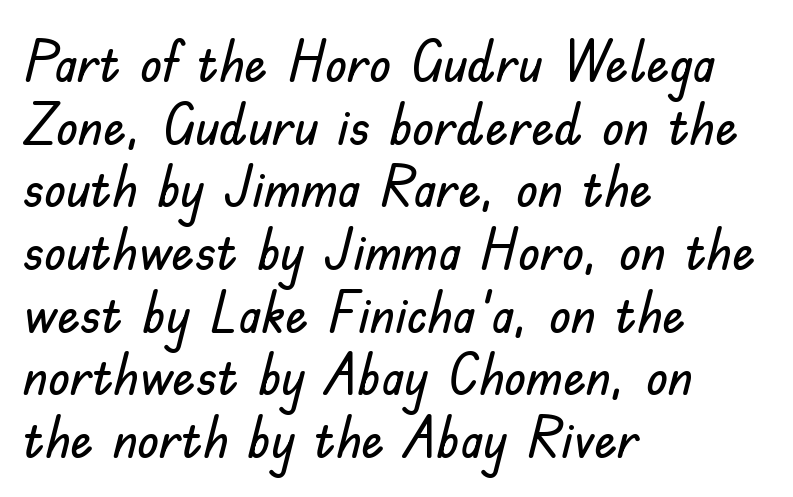
Q: Is the text italic (slanted)? A: Yes.
Q: Is the typeface a serif or a sans-serif typeface? A: Sans-serif.
Q: Is the text underlined? A: No.
Q: How is the paragraph aligned? A: Left-aligned.
Q: Is the spacing between letters normal or unusually wide? A: Normal.
Q: Is the spacing between lines tight, normal or loose? A: Tight.
Q: Width (condensed, normal, or wide)? A: Normal.
Q: Stroke contrast? A: Low.
Q: x-height? A: Small.
Q: Monospaced? A: No.
